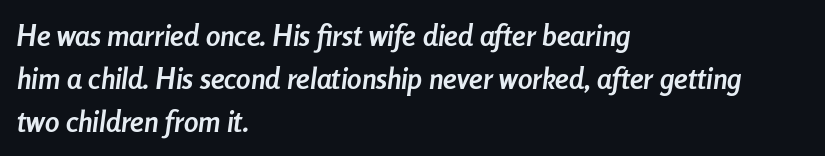
{"italic": "yes", "lean": "right", "slant_degrees": 8, "bold": "yes", "weight": "semibold", "width": "condensed", "stroke_contrast": "low", "x_height": "medium", "monospaced": "no", "underline": "no", "align": "left", "line_spacing": "normal", "line_spacing_ratio": 1.48, "letter_spacing": "normal", "letter_spacing_em": 0.0, "glyph_px": 29}
